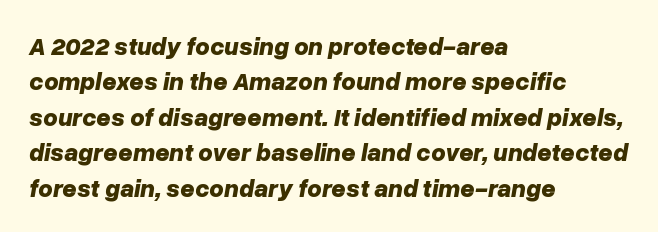
The passage shown leans; its letterforms are oblique. Where is the straight margin? On the left. Regular leading. Descenders are the only things crossing below the line.
